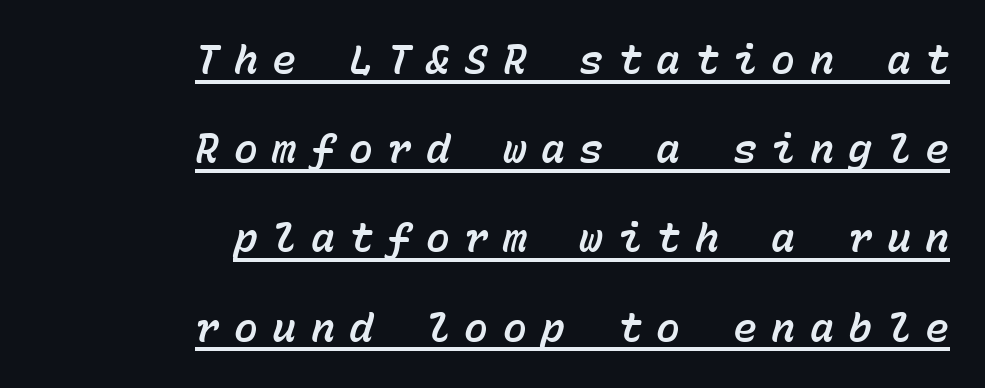
The image shows 40 px text type, italic (leaning right), monospaced; set right-aligned, loose line spacing (2.23x), unusually wide letter spacing (+0.36 em), underlined; low stroke contrast and a medium x-height.
